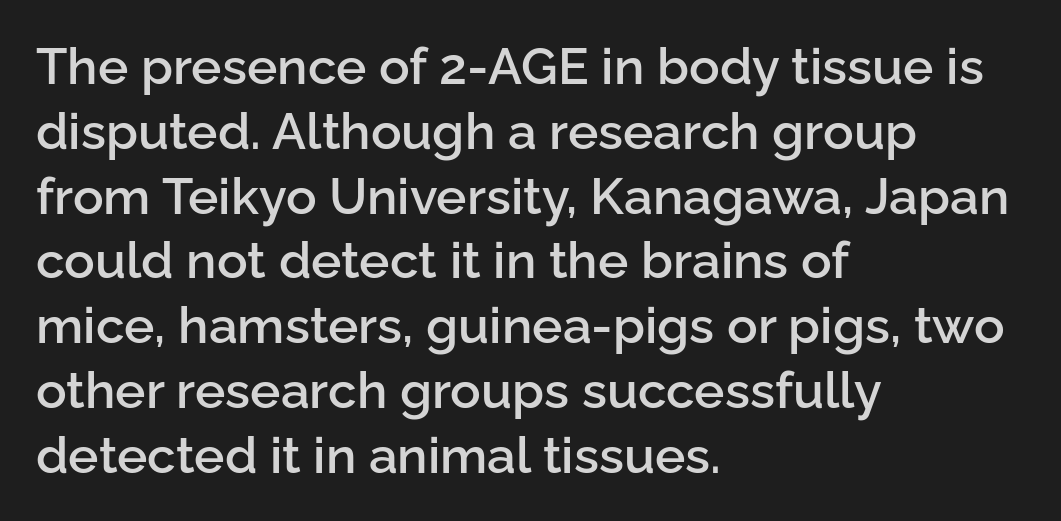
Are there feet on the stems? There aren't — it's a sans. Does the leading feel generous? No, just average. Quick note: underline off. The specimen reads as upright at a glance. Is this a fixed-width face? No — the glyphs have proportional, varying widths.
